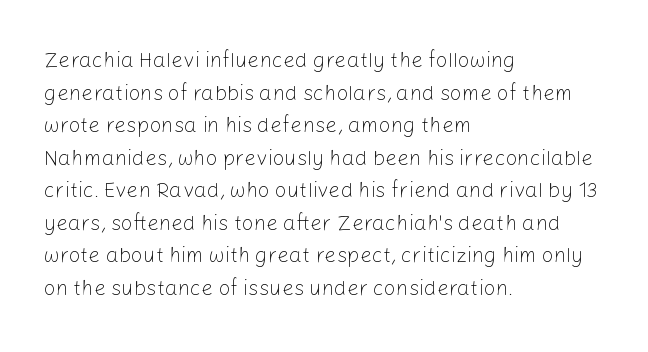
{"italic": "no", "bold": "no", "underline": "no", "align": "left", "line_spacing": "normal", "line_spacing_ratio": 1.55, "letter_spacing": "normal", "letter_spacing_em": 0.0, "glyph_px": 21}
